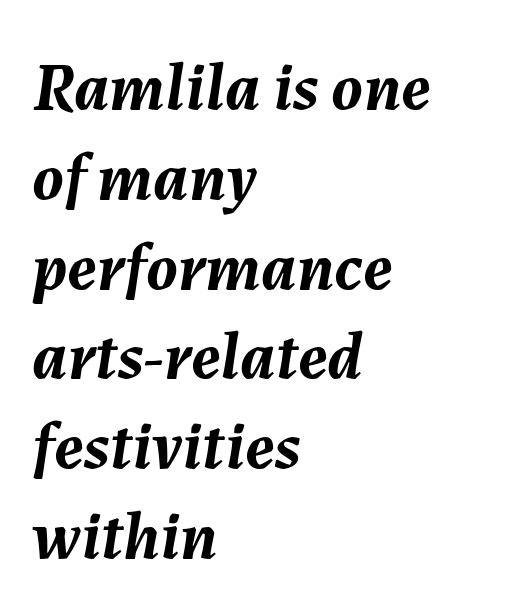
{"italic": "yes", "lean": "right", "slant_degrees": 7, "bold": "yes", "weight": "semibold", "width": "normal", "stroke_contrast": "medium", "x_height": "medium", "monospaced": "no", "underline": "no", "align": "left", "line_spacing": "normal", "line_spacing_ratio": 1.32, "letter_spacing": "normal", "letter_spacing_em": 0.0, "glyph_px": 68}
